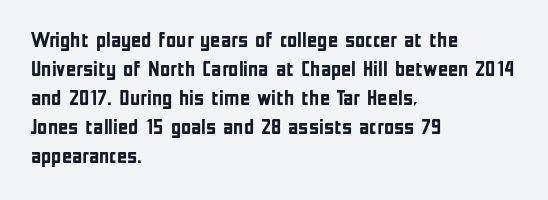
{"italic": "no", "bold": "yes", "underline": "no", "align": "left", "line_spacing": "normal", "line_spacing_ratio": 1.32, "letter_spacing": "normal", "letter_spacing_em": 0.0, "glyph_px": 22}
